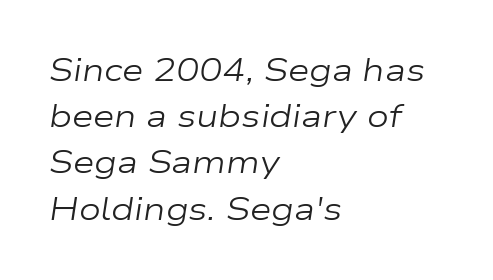
Vertical spacing — default. The glyphs are unaccompanied by any horizontal stroke below them. This sample is left-justified, so line endings fall wherever the words run out. The typeface has the unassuming heft of standard copy or less. How are the letters spaced? Ordinarily, with no added tracking.
